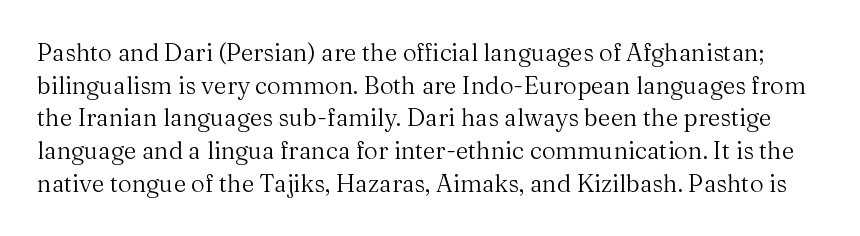
Lines of text with bare space underneath. The letters look calm and open, with moderate or lighter stems. There is no visible air inserted between adjacent glyphs. Italic? Not at all — the glyphs are vertical. Compared with typical paragraphs, the rows here are spaced about the same.
